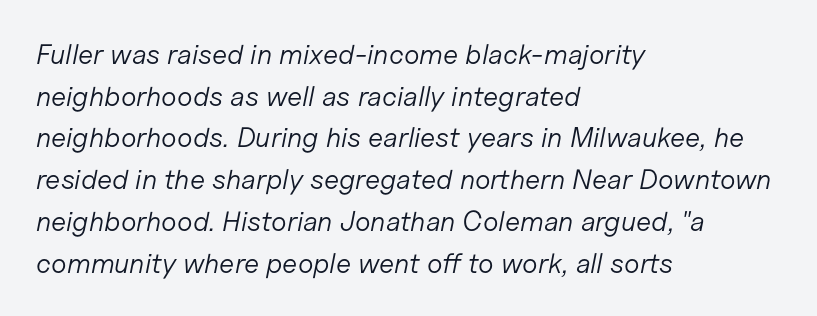
Q: Is the text bold? A: No.
Q: Is the text italic (slanted)? A: Yes, it leans right by about 11 degrees.
Q: Is the text underlined? A: No.
Q: How is the paragraph aligned? A: Left-aligned.
Q: Is the spacing between letters normal or unusually wide? A: Normal.
Q: Is the spacing between lines tight, normal or loose? A: Normal.
Q: Width (condensed, normal, or wide)? A: Normal.
Q: Stroke contrast? A: Low.
Q: x-height? A: Medium.
Q: Monospaced? A: No.
